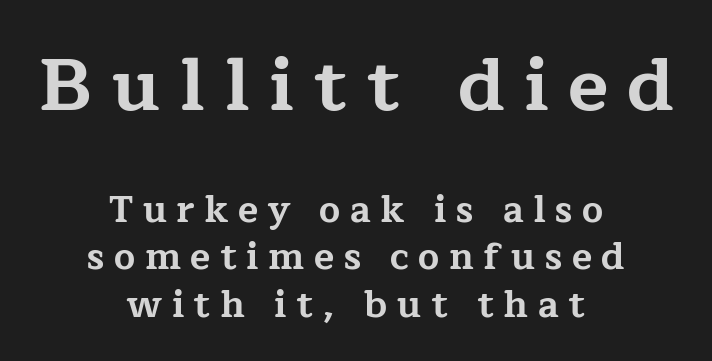
{"serif": "yes", "italic": "no", "bold": "yes", "weight": "bold", "width": "wide", "stroke_contrast": "low", "x_height": "medium", "monospaced": "no", "underline": "no", "align": "center", "line_spacing": "normal", "line_spacing_ratio": 1.29, "letter_spacing": "wide", "letter_spacing_em": 0.26, "larger_block": "first", "size_ratio": 2.0, "glyph_px": 74}
